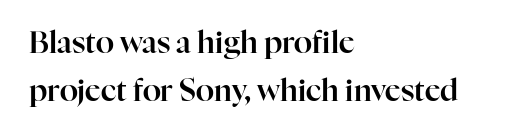
{"serif": "yes", "italic": "no", "width": "normal", "stroke_contrast": "high", "x_height": "medium", "monospaced": "no", "underline": "no", "align": "left", "line_spacing": "normal", "line_spacing_ratio": 1.61, "letter_spacing": "normal", "letter_spacing_em": 0.0, "glyph_px": 30}
